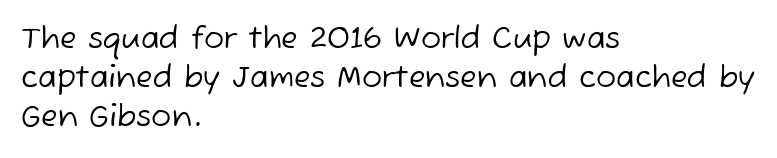
In terms of letterspacing, this is plain default setting. The block of text has a typical density, with ordinary space between rows. Plain, unruled lines of type. Counters stay open thanks to moderate or lighter strokes. Every row of glyphs begins at an identical x-position on the left. Type style note: lacks serifs.
